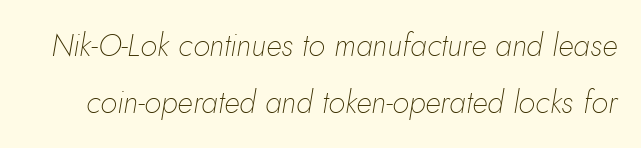
Q: Is the text bold? A: No.
Q: Is the text italic (slanted)? A: Yes, it leans right by about 10 degrees.
Q: Is the text underlined? A: No.
Q: Is the spacing between letters normal or unusually wide? A: Normal.
Q: Width (condensed, normal, or wide)? A: Normal.
Q: Stroke contrast? A: Low.
Q: x-height? A: Small.
Q: Monospaced? A: No.
